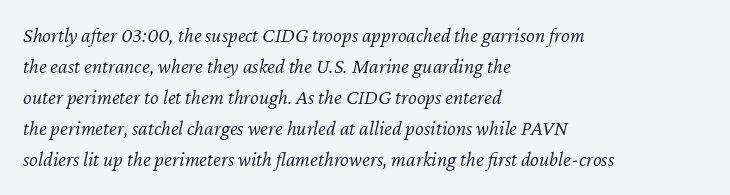
Q: Is the text bold? A: No.
Q: Is the text italic (slanted)? A: Yes, it leans right by about 12 degrees.
Q: Is the text underlined? A: No.
Q: How is the paragraph aligned? A: Left-aligned.
Q: Is the spacing between letters normal or unusually wide? A: Normal.
Q: Is the spacing between lines tight, normal or loose? A: Normal.
